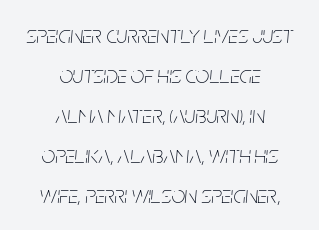
Q: Is the text bold? A: No.
Q: Is the text italic (slanted)? A: Yes, it leans right by about 5 degrees.
Q: Is the text underlined? A: No.
Q: How is the paragraph aligned? A: Centered.
Q: Is the spacing between letters normal or unusually wide? A: Normal.
Q: Is the spacing between lines tight, normal or loose? A: Normal.
